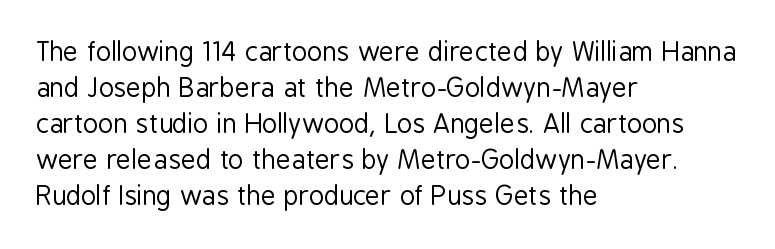
Q: Is the text bold? A: No.
Q: Is the text italic (slanted)? A: No, it is upright.
Q: Is the text underlined? A: No.
Q: How is the paragraph aligned? A: Left-aligned.
Q: Is the spacing between letters normal or unusually wide? A: Normal.
Q: Is the spacing between lines tight, normal or loose? A: Normal.
